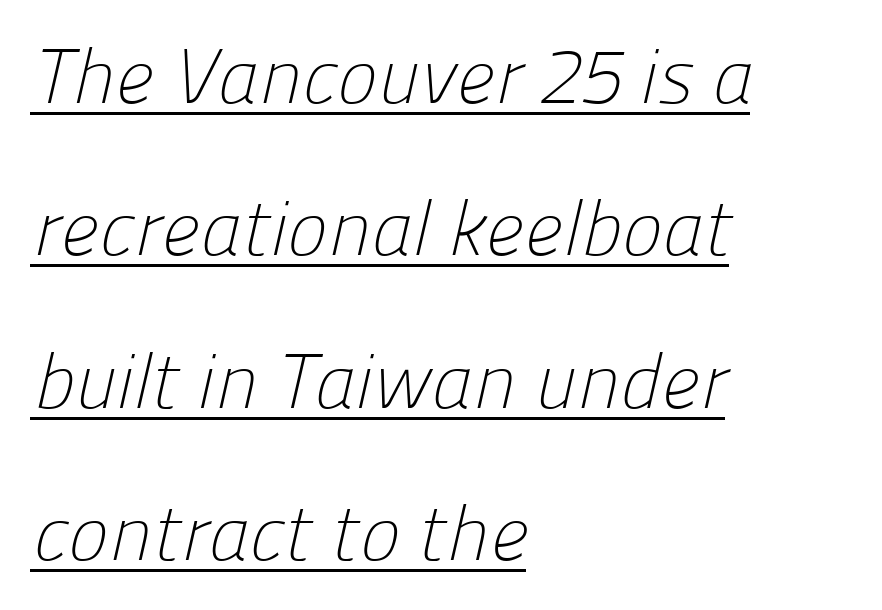
{"serif": "no", "bold": "no", "weight": "light", "width": "normal", "stroke_contrast": "low", "x_height": "medium", "monospaced": "no", "underline": "yes", "align": "left", "line_spacing": "loose", "line_spacing_ratio": 1.98, "letter_spacing": "normal", "letter_spacing_em": 0.0, "glyph_px": 77}
